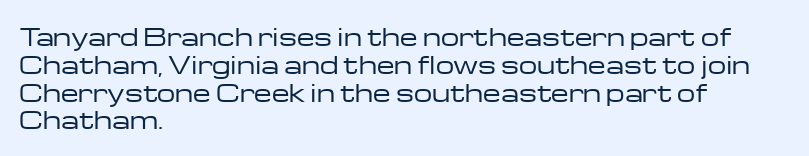
Q: Is the text bold? A: No.
Q: Is the text italic (slanted)? A: No, it is upright.
Q: Is the text underlined? A: No.
Q: How is the paragraph aligned? A: Left-aligned.
Q: Is the spacing between letters normal or unusually wide? A: Normal.
